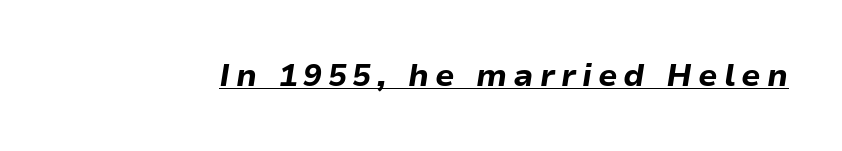
I'd describe the lettering as bold — thick and assertive. These lines were composed using italics. Is this a fixed-width face? No — the glyphs have proportional, varying widths. The lettering is marked with a stroke running underneath it.
